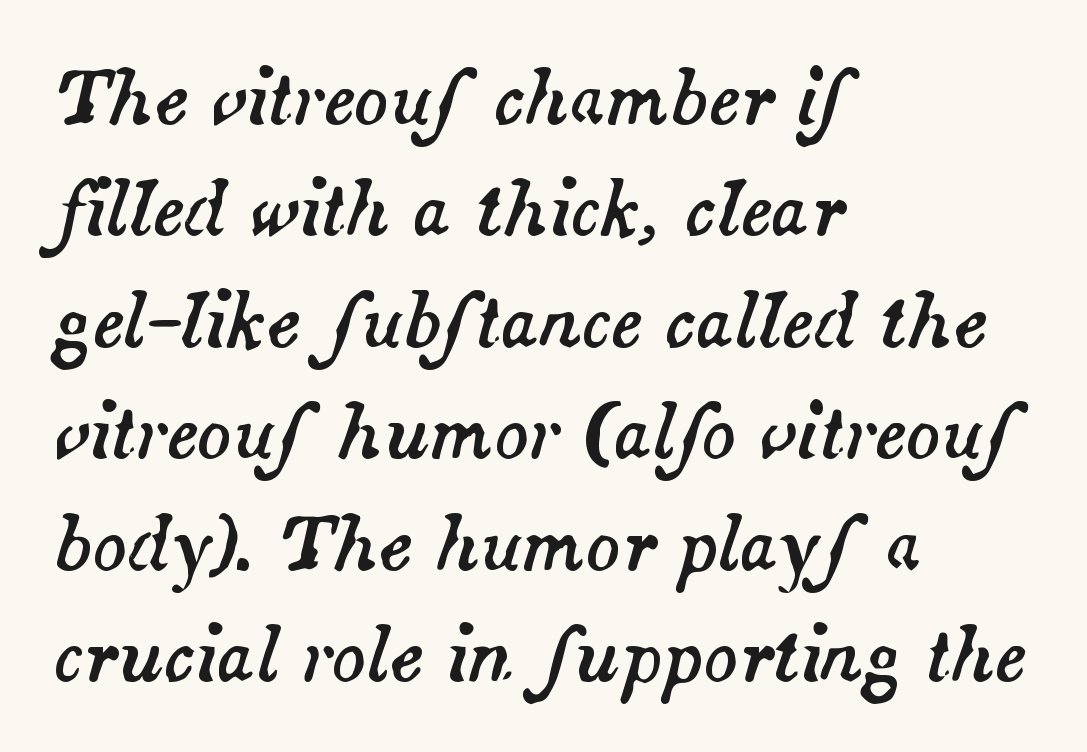
You could not count columns in this text — the font is proportionally spaced. There's an unmistakable incline to the writing here. Interline gaps are of average width in this sample. Every row of glyphs begins at an identical x-position on the left.
